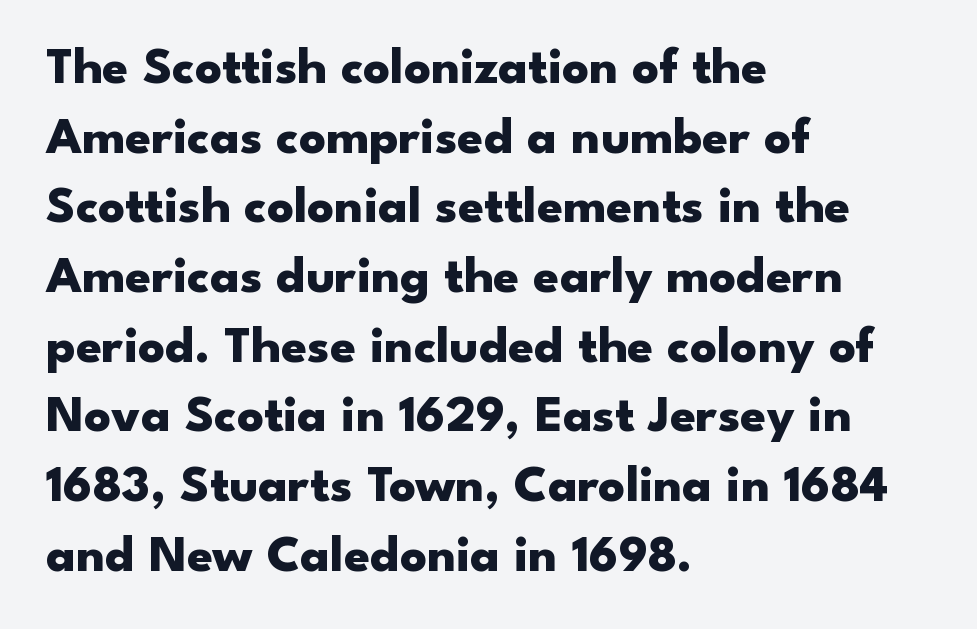
Q: Is the text bold? A: Yes.
Q: Is the text italic (slanted)? A: No, it is upright.
Q: Is the typeface a serif or a sans-serif typeface? A: Sans-serif.
Q: Is the text underlined? A: No.
Q: How is the paragraph aligned? A: Left-aligned.
Q: Is the spacing between letters normal or unusually wide? A: Normal.
Q: Is the spacing between lines tight, normal or loose? A: Normal.
Q: Width (condensed, normal, or wide)? A: Wide.
Q: Stroke contrast? A: Low.
Q: x-height? A: Small.
Q: Monospaced? A: No.
